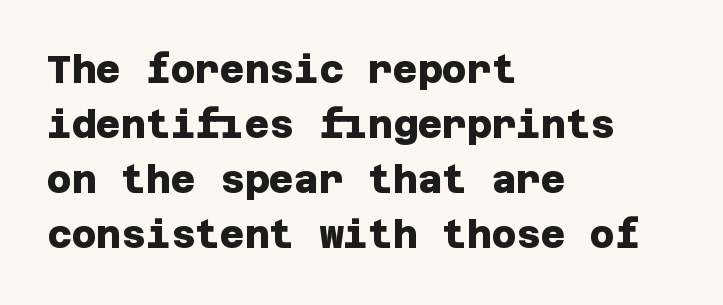
{"serif": "no", "bold": "yes", "weight": "heavy", "width": "normal", "stroke_contrast": "low", "x_height": "large", "underline": "no", "align": "left", "line_spacing": "normal", "line_spacing_ratio": 1.45, "letter_spacing": "normal", "letter_spacing_em": 0.0, "glyph_px": 38}
